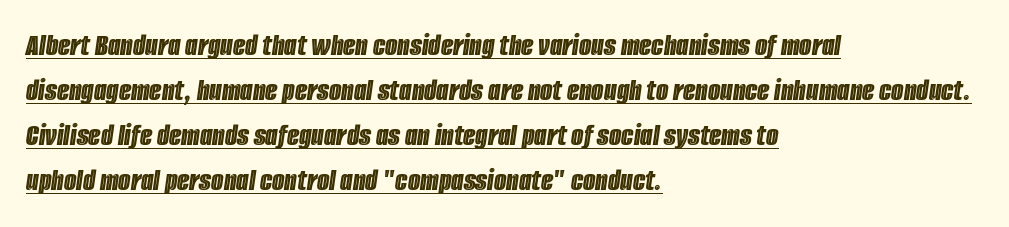
{"italic": "yes", "lean": "right", "slant_degrees": 8, "width": "condensed", "x_height": "large", "monospaced": "no", "underline": "yes", "align": "left", "line_spacing": "normal", "line_spacing_ratio": 1.41, "letter_spacing": "normal", "letter_spacing_em": 0.0, "glyph_px": 32}
